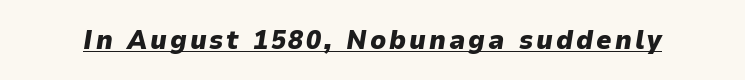
{"italic": "yes", "lean": "right", "slant_degrees": 9, "bold": "yes", "underline": "yes", "glyph_px": 27}
